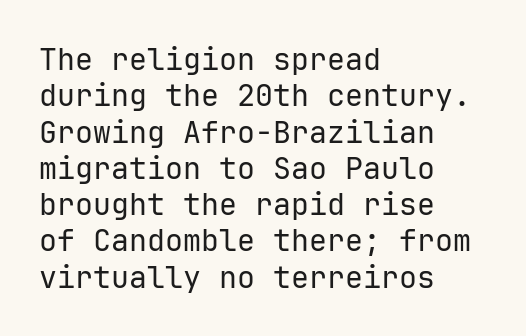
The image shows 30 px regular-weight sans-serif type, upright; set left-aligned, line spacing 1.21x, normal letter spacing, not underlined; low stroke contrast and a medium x-height.
